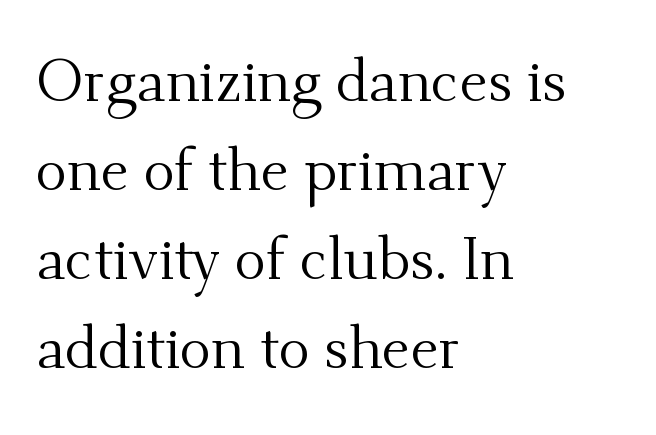
Q: Is the text bold? A: No.
Q: Is the text italic (slanted)? A: No, it is upright.
Q: Is the typeface a serif or a sans-serif typeface? A: Serif.
Q: Is the text underlined? A: No.
Q: How is the paragraph aligned? A: Left-aligned.
Q: Is the spacing between letters normal or unusually wide? A: Normal.
Q: Is the spacing between lines tight, normal or loose? A: Normal.
Q: Width (condensed, normal, or wide)? A: Normal.
Q: Stroke contrast? A: Medium.
Q: x-height? A: Small.
Q: Monospaced? A: No.
